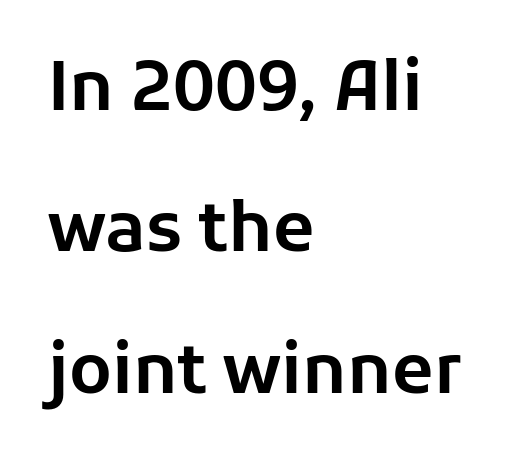
The image shows 68 px sans-serif type, upright; set left-aligned, loose line spacing (2.08x), normal letter spacing, not underlined; low stroke contrast and a medium x-height.
